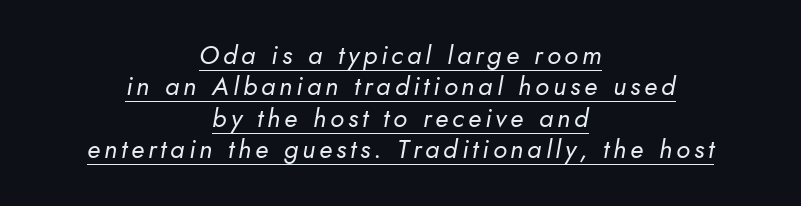
Beneath each row of characters lies a ruled line. The font sits on the lighter half of the weight spectrum, regular included. If you folded the block vertically in half, each line would mirror itself in length. Compared with ordinary roman type, these characters are visibly tilted.
